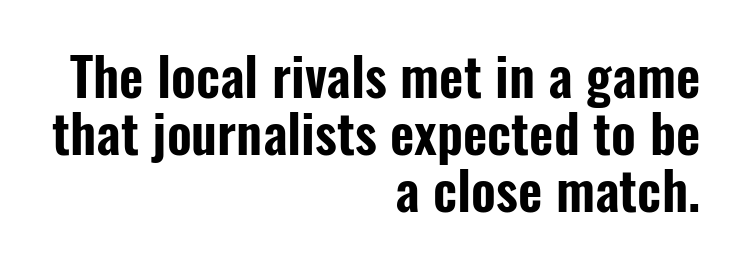
The image shows 53 px condensed sans-serif type, upright; set right-aligned, tight line spacing (1.08x), normal letter spacing, not underlined; low stroke contrast and a medium x-height.
